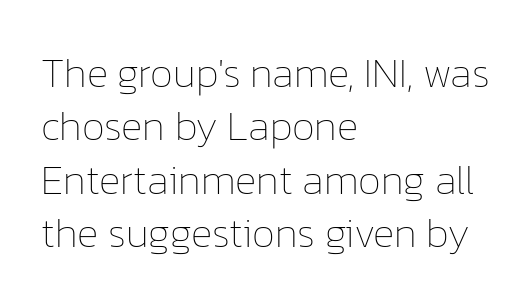
The image shows 41 px thin type, upright; set left-aligned, normal line spacing (1.3x), normal letter spacing, not underlined; low stroke contrast and a medium x-height.
